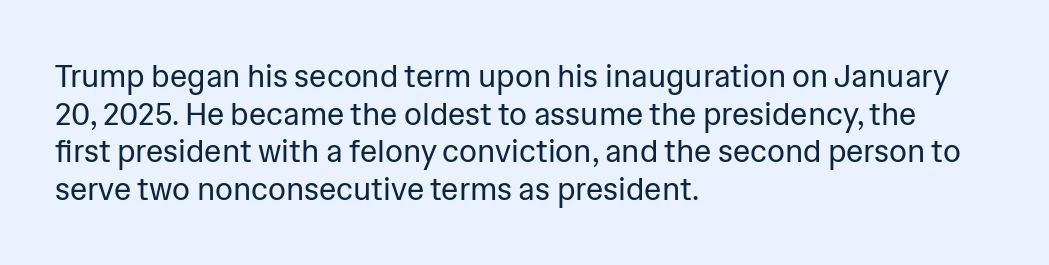
{"serif": "no", "italic": "no", "bold": "no", "weight": "regular", "width": "normal", "stroke_contrast": "low", "x_height": "medium", "monospaced": "no", "underline": "no", "align": "left", "line_spacing_ratio": 1.21, "letter_spacing": "normal", "letter_spacing_em": 0.0, "glyph_px": 31}
